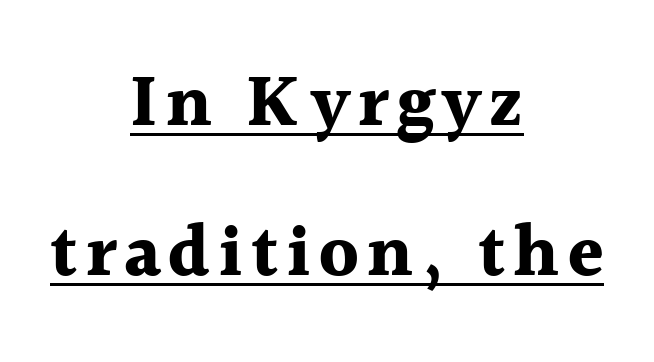
Q: Is the text bold? A: Yes.
Q: Is the text italic (slanted)? A: No, it is upright.
Q: Is the typeface a serif or a sans-serif typeface? A: Serif.
Q: Is the text underlined? A: Yes.
Q: How is the paragraph aligned? A: Centered.
Q: Is the spacing between lines tight, normal or loose? A: Loose.
Q: Width (condensed, normal, or wide)? A: Normal.
Q: x-height? A: Medium.
Q: Monospaced? A: No.
